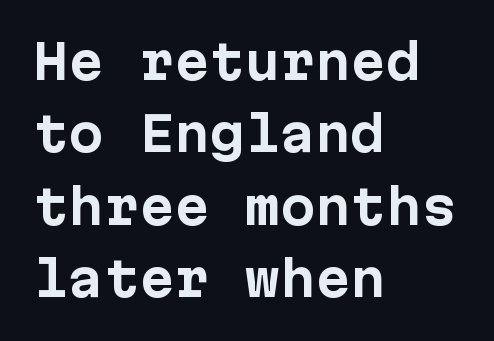
Q: Is the text bold? A: Yes.
Q: Is the text italic (slanted)? A: No, it is upright.
Q: Is the typeface a serif or a sans-serif typeface? A: Sans-serif.
Q: Is the text underlined? A: No.
Q: How is the paragraph aligned? A: Left-aligned.
Q: Is the spacing between letters normal or unusually wide? A: Normal.
Q: Is the spacing between lines tight, normal or loose? A: Normal.
Q: Width (condensed, normal, or wide)? A: Normal.
Q: Stroke contrast? A: Low.
Q: x-height? A: Medium.
Q: Monospaced? A: Yes.
